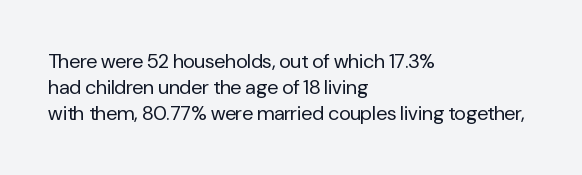
Where is the straight margin? On the left. This sample keeps an unexceptional amount of space between lines. The typesetting does not lean heavy: it is not bold. The gaps between neighbouring characters are ordinary and unremarkable. A clean baseline with only descenders dipping below it.
